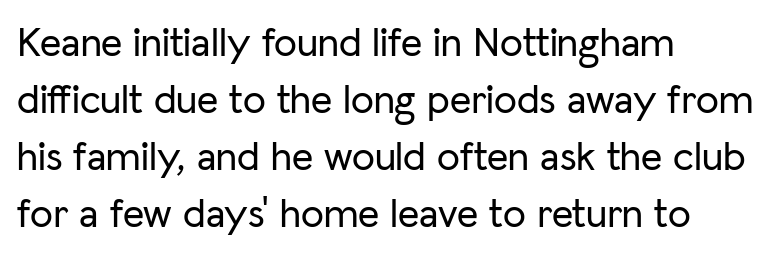
The image shows 41 px sans-serif type, upright; set left-aligned, normal line spacing (1.39x), normal letter spacing, not underlined; low stroke contrast and a medium x-height.
